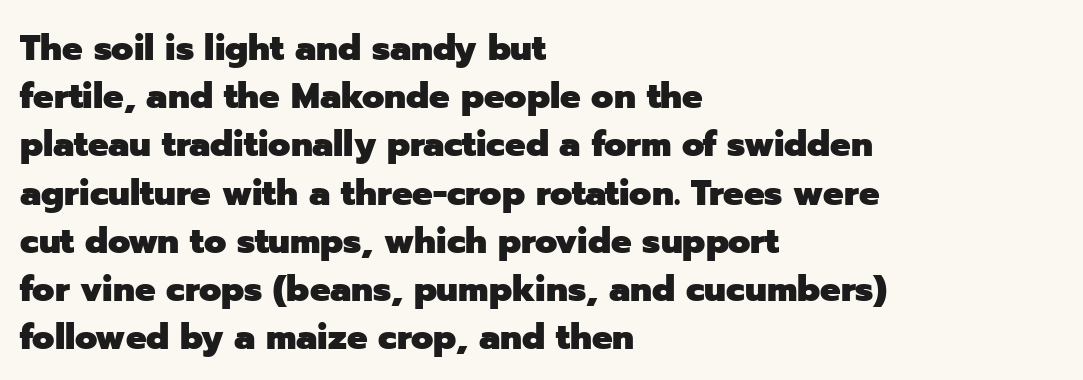
These lines are rendered in a variable-pitch font. The line-height multiplier appears to be the usual default. Does the lettering tilt? It doesn't — this is upright. Here the glyphs are tracked normally, forming tight word shapes. Type without underlining.
